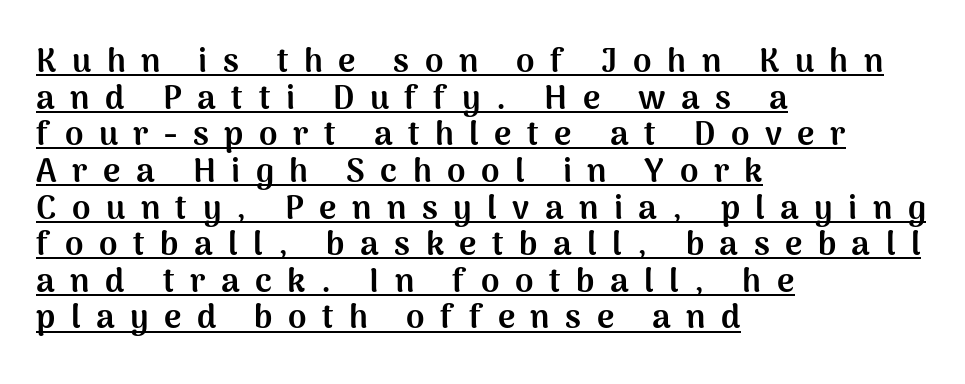
Q: Is the text bold? A: Yes.
Q: Is the text italic (slanted)? A: No, it is upright.
Q: Is the typeface a serif or a sans-serif typeface? A: Sans-serif.
Q: Is the text underlined? A: Yes.
Q: How is the paragraph aligned? A: Left-aligned.
Q: Is the spacing between letters normal or unusually wide? A: Unusually wide.
Q: Is the spacing between lines tight, normal or loose? A: Tight.
Q: Width (condensed, normal, or wide)? A: Normal.
Q: Stroke contrast? A: Medium.
Q: x-height? A: Medium.
Q: Monospaced? A: No.
